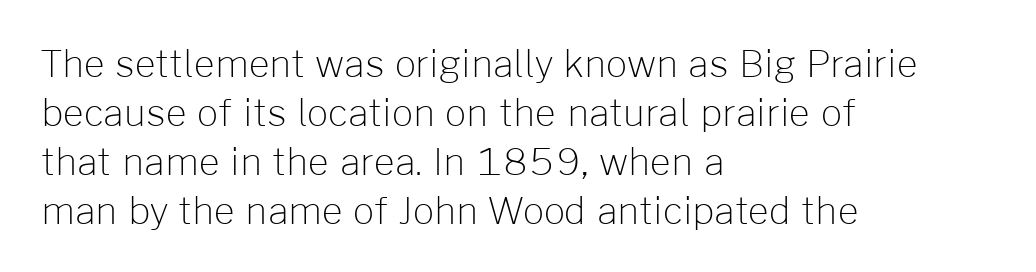
The image shows 37 px light sans-serif type, upright; set left-aligned, normal line spacing (1.32x), normal letter spacing, not underlined; low stroke contrast and a medium x-height.
